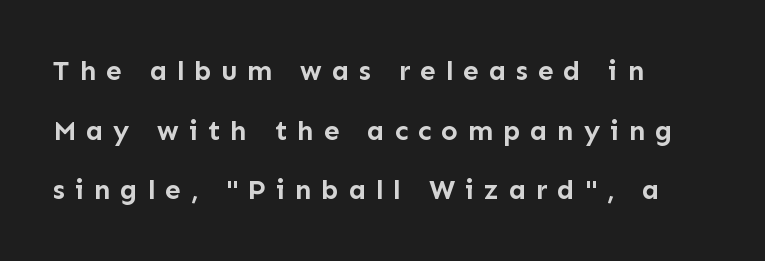
{"serif": "no", "italic": "no", "bold": "yes", "weight": "semibold", "width": "normal", "stroke_contrast": "low", "x_height": "medium", "monospaced": "no", "underline": "no", "align": "left", "line_spacing": "loose", "line_spacing_ratio": 2.13, "letter_spacing": "wide", "letter_spacing_em": 0.35, "glyph_px": 28}
